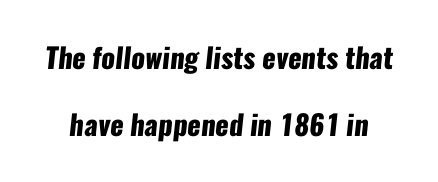
The image shows 28 px heavy, condensed sans-serif type; set loose line spacing (2.38x), normal letter spacing, not underlined; low stroke contrast and a medium x-height.
